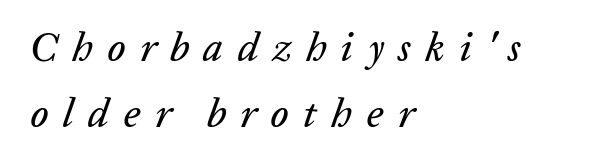
{"italic": "yes", "lean": "right", "slant_degrees": 20, "width": "normal", "stroke_contrast": "low", "x_height": "medium", "monospaced": "no", "underline": "no", "align": "left", "line_spacing": "normal", "line_spacing_ratio": 1.66, "letter_spacing": "wide", "letter_spacing_em": 0.36, "glyph_px": 40}
